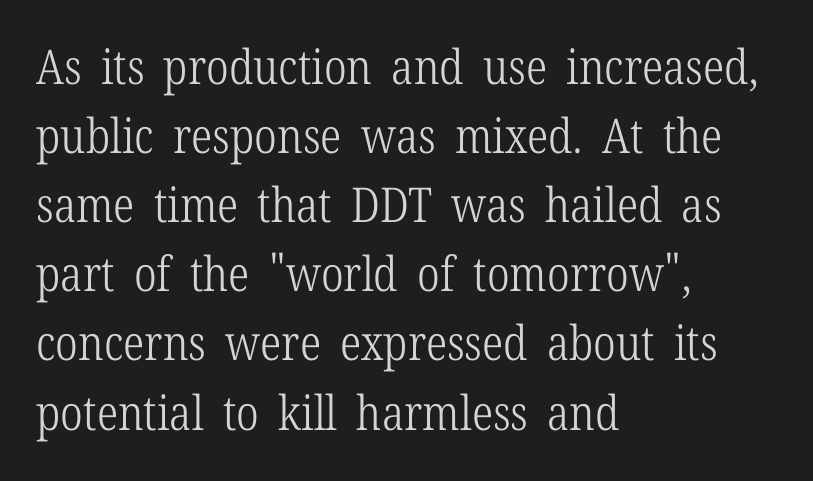
{"serif": "yes", "italic": "no", "bold": "no", "weight": "light", "width": "condensed", "stroke_contrast": "low", "x_height": "medium", "monospaced": "no", "underline": "no", "align": "left", "line_spacing": "normal", "line_spacing_ratio": 1.44, "letter_spacing": "normal", "letter_spacing_em": 0.0, "glyph_px": 48}
